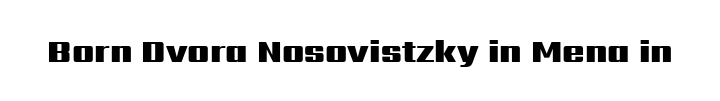
The image shows 33 px heavy, wide sans-serif type, upright; set normal letter spacing, not underlined; medium stroke contrast and a medium x-height.
